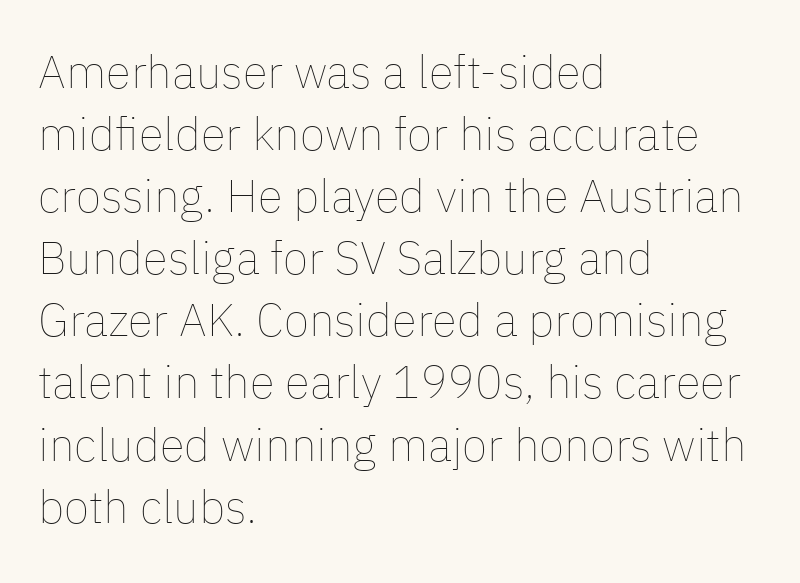
{"italic": "no", "bold": "no", "weight": "thin", "width": "normal", "stroke_contrast": "low", "x_height": "medium", "monospaced": "no", "underline": "no", "align": "left", "line_spacing": "normal", "line_spacing_ratio": 1.35, "letter_spacing": "normal", "letter_spacing_em": 0.0, "glyph_px": 46}
